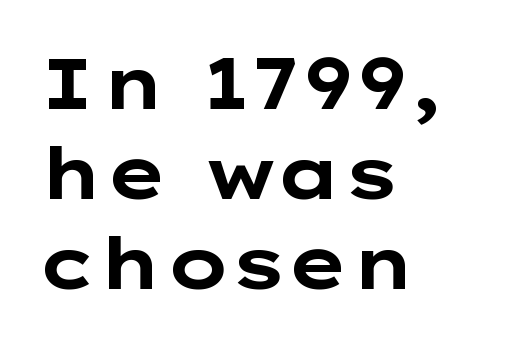
Quick note: interline space is typical. The type family on display is of the sans-serif kind. A typesetter would call this proportional, since set widths differ per character. Look at the tracking — it's just the regular setting, nothing added. This is heavy type, rendered in bold.
